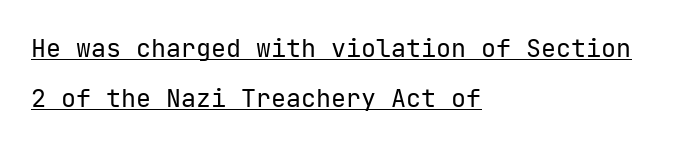
{"italic": "no", "bold": "no", "underline": "yes", "align": "left", "line_spacing": "loose", "line_spacing_ratio": 2.0, "letter_spacing": "normal", "letter_spacing_em": 0.0, "glyph_px": 25}
